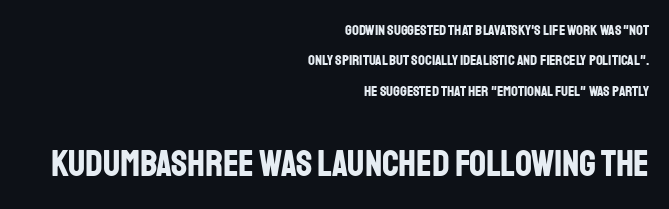
Q: Is the text bold? A: Yes.
Q: Is the text italic (slanted)? A: No, it is upright.
Q: Is the typeface a serif or a sans-serif typeface? A: Sans-serif.
Q: Is the text underlined? A: No.
Q: How is the paragraph aligned? A: Right-aligned.
Q: Is the spacing between letters normal or unusually wide? A: Normal.
Q: Is the spacing between lines tight, normal or loose? A: Loose.
Q: Which block of text is set in a larger size, the first (top) or the second (bottom)? A: The second (bottom) one.
Q: Width (condensed, normal, or wide)? A: Condensed.
Q: Stroke contrast? A: Low.
Q: x-height? A: Large.
Q: Monospaced? A: No.
